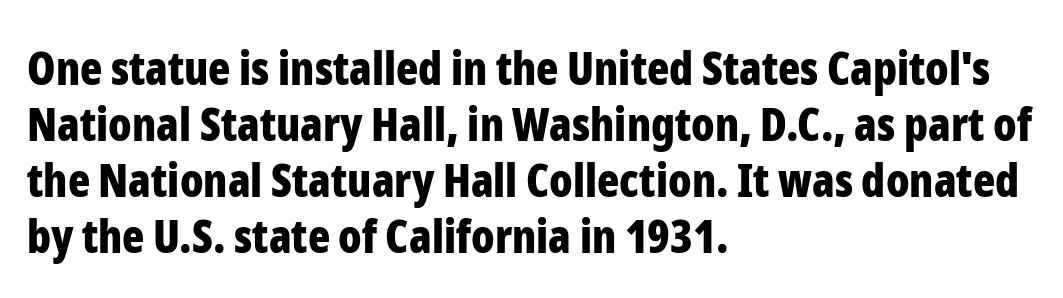
{"serif": "no", "italic": "no", "bold": "yes", "weight": "bold", "width": "condensed", "stroke_contrast": "low", "x_height": "medium", "monospaced": "no", "underline": "no", "align": "left", "line_spacing_ratio": 1.22, "letter_spacing": "normal", "letter_spacing_em": 0.0, "glyph_px": 46}
